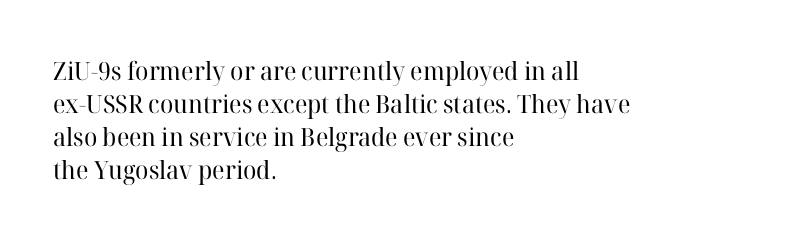
{"italic": "no", "bold": "no", "underline": "no", "align": "left", "line_spacing": "normal", "line_spacing_ratio": 1.32, "letter_spacing": "normal", "letter_spacing_em": 0.0, "glyph_px": 25}
